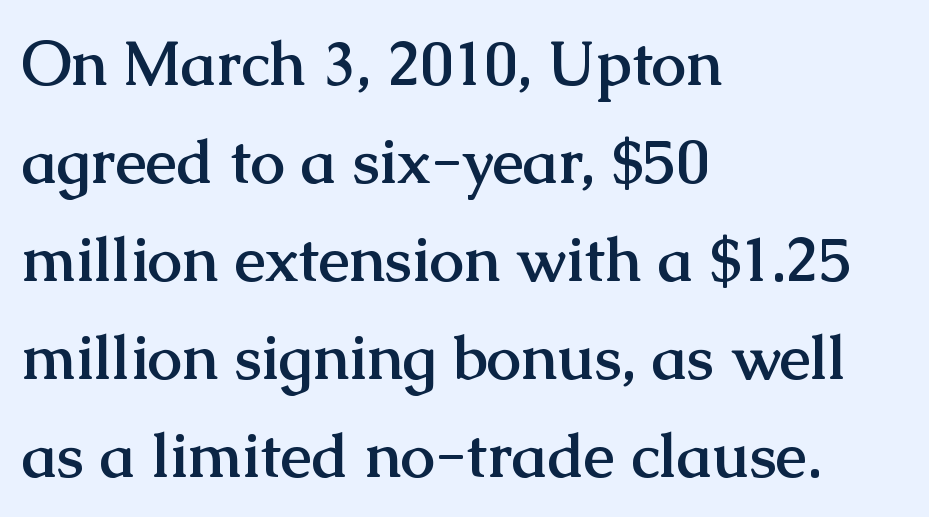
Q: Is the text bold? A: Yes.
Q: Is the text italic (slanted)? A: No, it is upright.
Q: Is the typeface a serif or a sans-serif typeface? A: Serif.
Q: Is the text underlined? A: No.
Q: How is the paragraph aligned? A: Left-aligned.
Q: Is the spacing between letters normal or unusually wide? A: Normal.
Q: Is the spacing between lines tight, normal or loose? A: Normal.
Q: Width (condensed, normal, or wide)? A: Normal.
Q: Stroke contrast? A: Medium.
Q: x-height? A: Medium.
Q: Monospaced? A: No.
